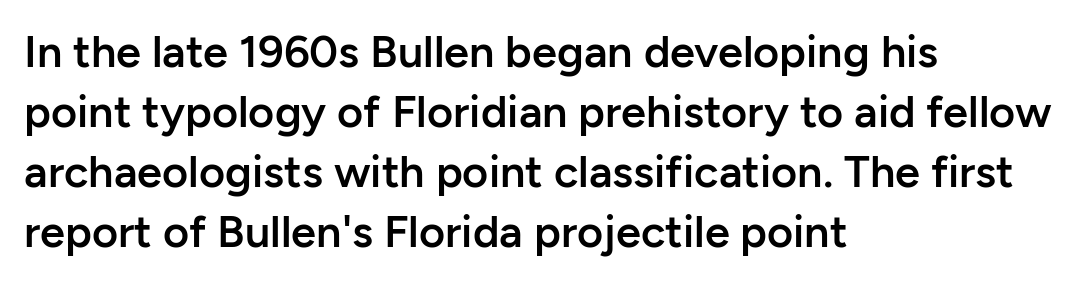
Q: Is the text bold? A: Semi-bold.
Q: Is the text italic (slanted)? A: No, it is upright.
Q: Is the typeface a serif or a sans-serif typeface? A: Sans-serif.
Q: Is the text underlined? A: No.
Q: How is the paragraph aligned? A: Left-aligned.
Q: Is the spacing between letters normal or unusually wide? A: Normal.
Q: Is the spacing between lines tight, normal or loose? A: Normal.
Q: Width (condensed, normal, or wide)? A: Normal.
Q: Stroke contrast? A: Low.
Q: x-height? A: Medium.
Q: Monospaced? A: No.
